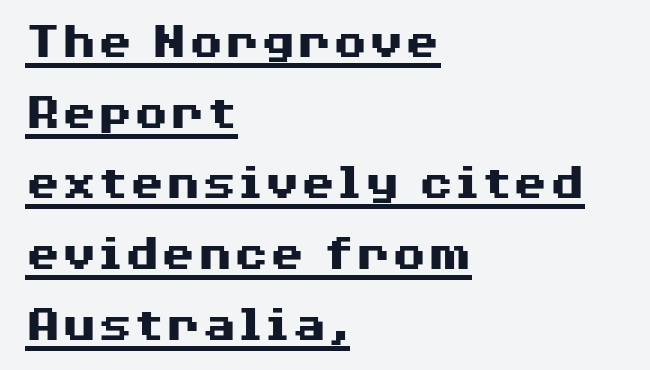
Q: Is the text bold? A: Yes.
Q: Is the text italic (slanted)? A: No, it is upright.
Q: Is the typeface a serif or a sans-serif typeface? A: Sans-serif.
Q: Is the text underlined? A: Yes.
Q: How is the paragraph aligned? A: Left-aligned.
Q: Is the spacing between letters normal or unusually wide? A: Normal.
Q: Is the spacing between lines tight, normal or loose? A: Normal.
Q: Width (condensed, normal, or wide)? A: Wide.
Q: Stroke contrast? A: Medium.
Q: x-height? A: Medium.
Q: Monospaced? A: No.
